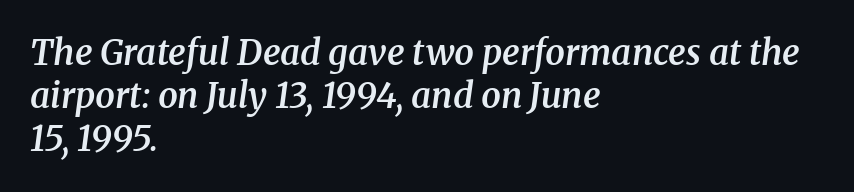
Q: Is the text bold? A: Semi-bold.
Q: Is the text italic (slanted)? A: Yes, it leans right by about 8 degrees.
Q: Is the typeface a serif or a sans-serif typeface? A: Serif.
Q: Is the text underlined? A: No.
Q: How is the paragraph aligned? A: Left-aligned.
Q: Is the spacing between letters normal or unusually wide? A: Normal.
Q: Width (condensed, normal, or wide)? A: Normal.
Q: Stroke contrast? A: Medium.
Q: x-height? A: Medium.
Q: Monospaced? A: No.
